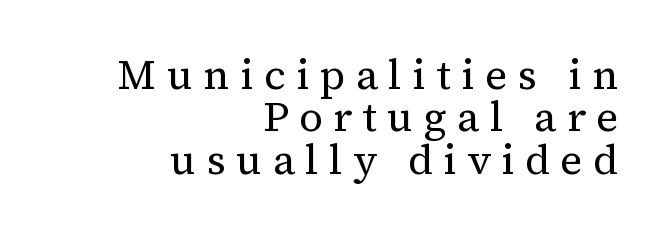
The passage shown is not underscored anywhere. Stroke mass is kept to a normal reading level or below. The rendering shows small feet on the letterforms — a serif design. Whoever set this chose condensed vertical rhythm over breathing room. Leftover space on each line is placed entirely before the opening word. The face used here is proportionally spaced, like ordinary book or web type.
